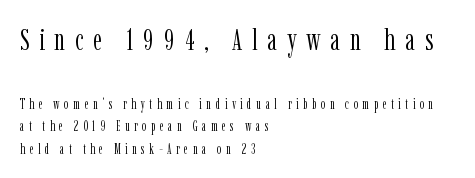
{"serif": "yes", "italic": "no", "bold": "no", "weight": "light", "width": "condensed", "stroke_contrast": "low", "x_height": "medium", "monospaced": "no", "underline": "no", "align": "left", "line_spacing": "normal", "line_spacing_ratio": 1.61, "letter_spacing": "wide", "letter_spacing_em": 0.31, "larger_block": "first", "size_ratio": 2.21, "glyph_px": 31}
